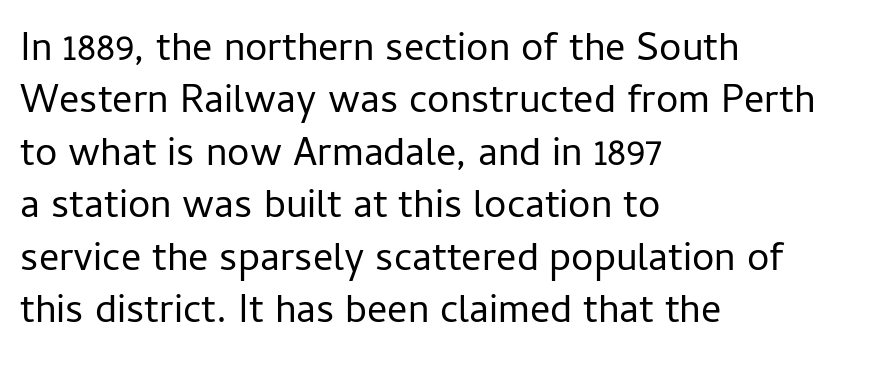
The image shows 40 px regular-weight sans-serif type, upright; set left-aligned, normal line spacing (1.31x), normal letter spacing, not underlined; low stroke contrast and a medium x-height.
